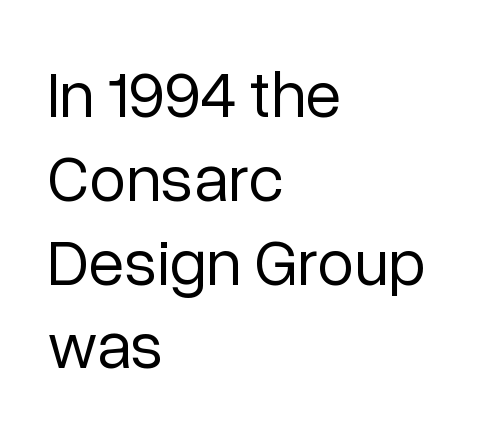
{"serif": "no", "italic": "no", "bold": "no", "weight": "regular", "width": "normal", "stroke_contrast": "low", "x_height": "medium", "monospaced": "no", "underline": "no", "align": "left", "line_spacing": "normal", "line_spacing_ratio": 1.27, "letter_spacing": "normal", "letter_spacing_em": 0.0, "glyph_px": 66}
